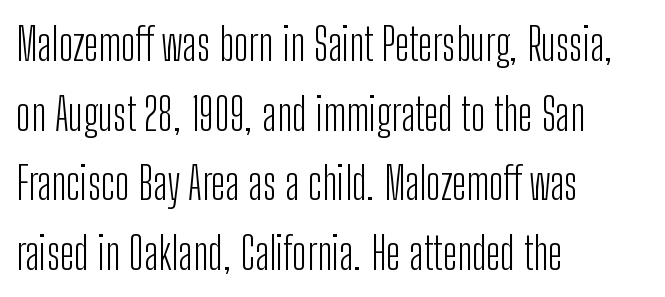
{"serif": "no", "italic": "no", "bold": "no", "weight": "light", "width": "condensed", "stroke_contrast": "low", "x_height": "medium", "monospaced": "no", "underline": "no", "align": "left", "line_spacing": "normal", "line_spacing_ratio": 1.55, "letter_spacing": "normal", "letter_spacing_em": 0.0, "glyph_px": 45}
